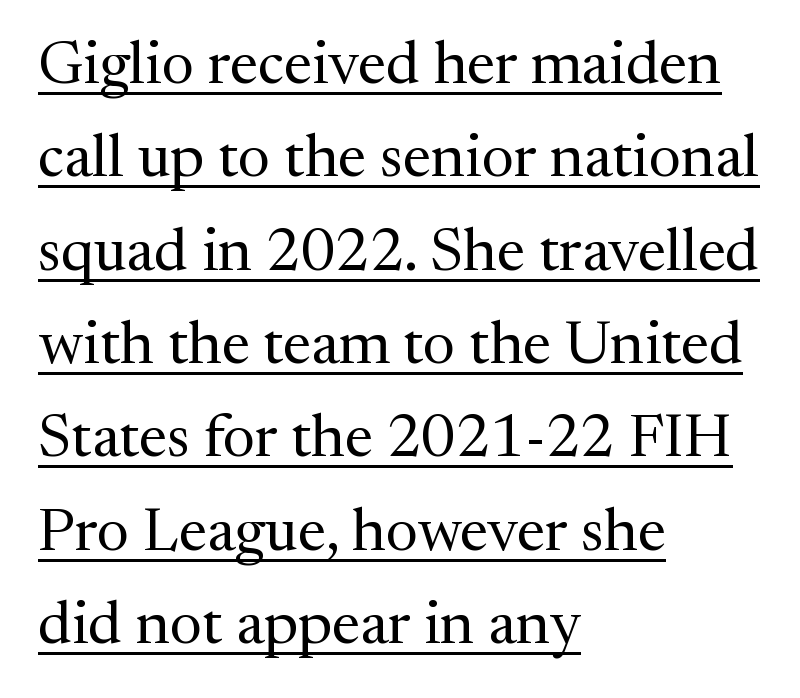
No chunkiness to these letters — they're not bold. Unlike a clean sans, this face finishes its strokes with serifs. Tall strokes in this sample are plumb rather than angled. The rendering keeps characters at their native spacing. Each letter keeps its own natural width here, so spacing adapts to shape.
